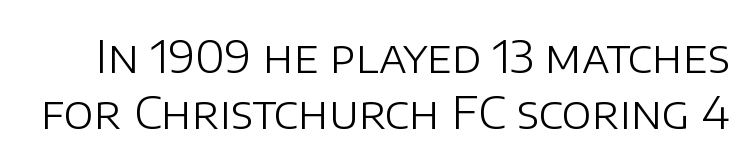
{"serif": "no", "italic": "no", "bold": "no", "weight": "light", "width": "normal", "stroke_contrast": "low", "x_height": "large", "monospaced": "no", "underline": "no", "line_spacing": "normal", "line_spacing_ratio": 1.25, "letter_spacing": "normal", "letter_spacing_em": 0.0, "glyph_px": 45}
